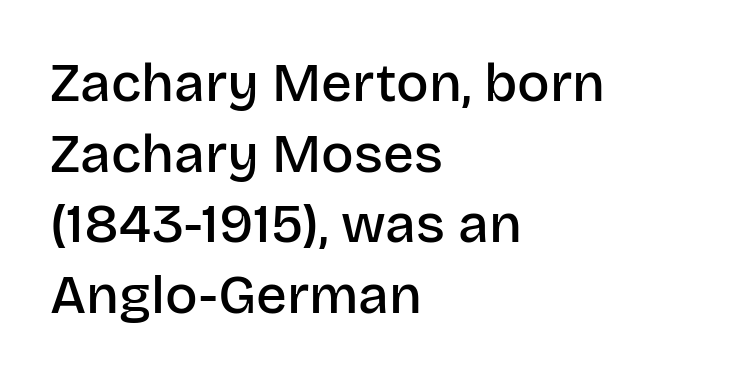
The image shows 54 px semibold sans-serif type, upright; set left-aligned, normal line spacing (1.31x), normal letter spacing, not underlined; low stroke contrast and a large x-height.
